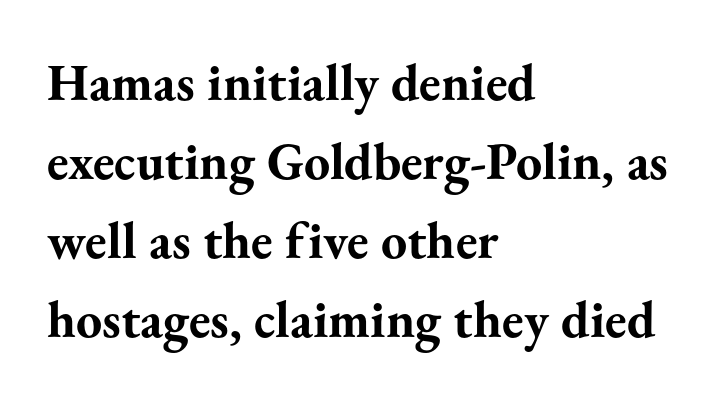
Q: Is the text bold? A: Yes.
Q: Is the text italic (slanted)? A: No, it is upright.
Q: Is the typeface a serif or a sans-serif typeface? A: Serif.
Q: Is the text underlined? A: No.
Q: How is the paragraph aligned? A: Left-aligned.
Q: Is the spacing between letters normal or unusually wide? A: Normal.
Q: Is the spacing between lines tight, normal or loose? A: Normal.
Q: Width (condensed, normal, or wide)? A: Normal.
Q: Stroke contrast? A: Medium.
Q: x-height? A: Small.
Q: Monospaced? A: No.
